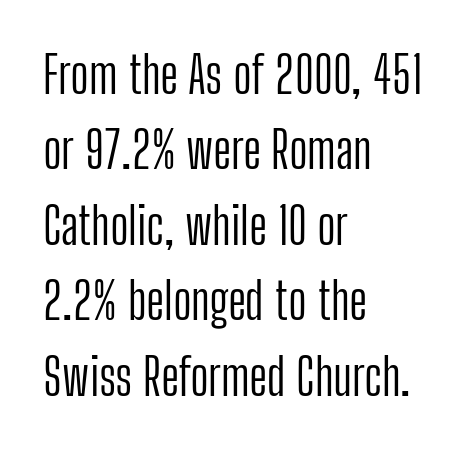
The image shows 51 px light, condensed sans-serif type, upright; set left-aligned, normal line spacing (1.48x), normal letter spacing, not underlined; low stroke contrast and a medium x-height.
